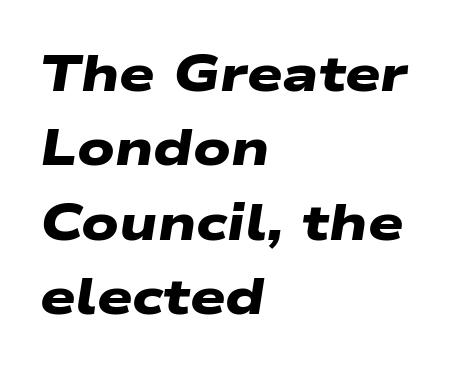
What kind of face is this? One without serifs — a sans. Leftover space on each line is placed entirely after the last word. Looks like regular typesetting: each glyph gets only the width it needs. There is no visible air inserted between adjacent glyphs. The space beneath each line is pristine and unruled.
